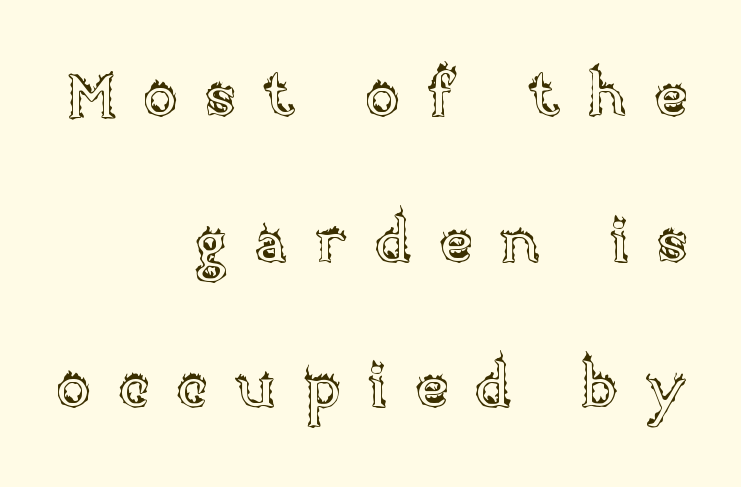
The image shows 62 px text type, upright; set right-aligned, loose line spacing (2.35x), unusually wide letter spacing (+0.44 em), not underlined; a large x-height.
